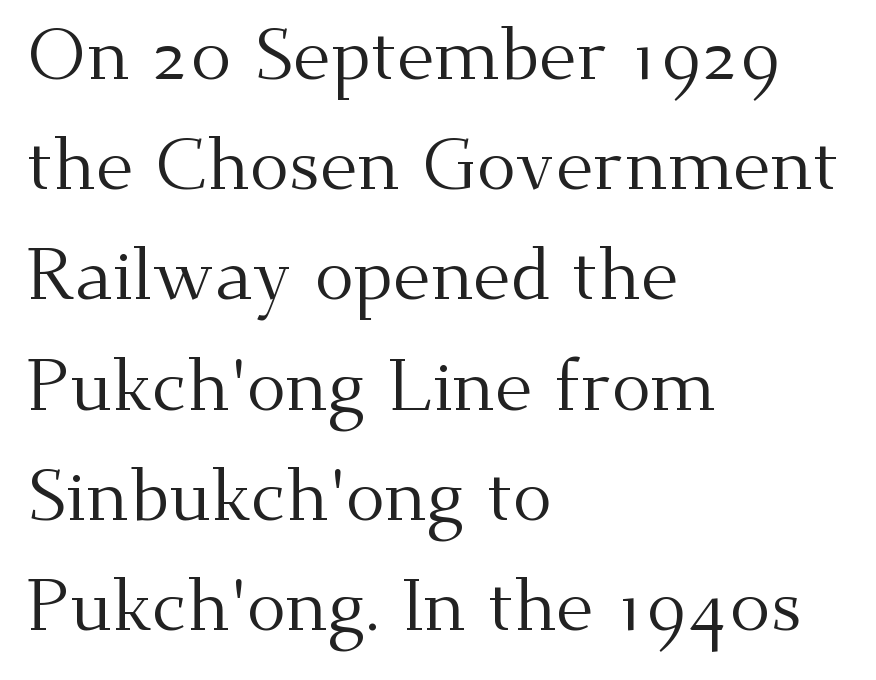
Q: Is the text bold? A: No.
Q: Is the text italic (slanted)? A: No, it is upright.
Q: Is the typeface a serif or a sans-serif typeface? A: Serif.
Q: Is the text underlined? A: No.
Q: How is the paragraph aligned? A: Left-aligned.
Q: Is the spacing between letters normal or unusually wide? A: Normal.
Q: Is the spacing between lines tight, normal or loose? A: Normal.
Q: Width (condensed, normal, or wide)? A: Normal.
Q: Stroke contrast? A: Medium.
Q: x-height? A: Small.
Q: Monospaced? A: No.
